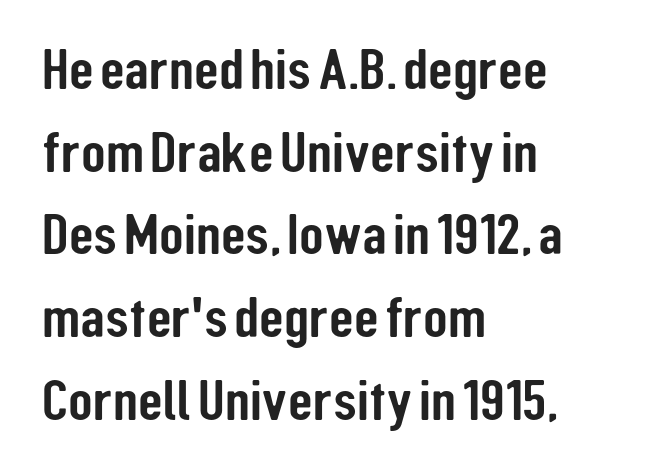
{"serif": "no", "italic": "no", "width": "condensed", "stroke_contrast": "low", "x_height": "medium", "monospaced": "no", "underline": "no", "align": "left", "line_spacing": "normal", "line_spacing_ratio": 1.45, "letter_spacing": "normal", "letter_spacing_em": 0.0, "glyph_px": 57}
